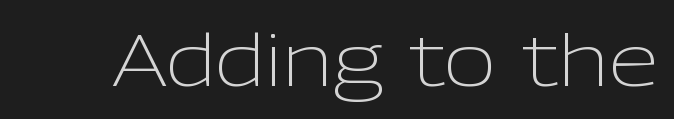
{"serif": "no", "italic": "no", "bold": "no", "weight": "light", "width": "normal", "stroke_contrast": "low", "x_height": "medium", "monospaced": "no", "underline": "no", "letter_spacing": "normal", "letter_spacing_em": 0.0, "glyph_px": 72}
